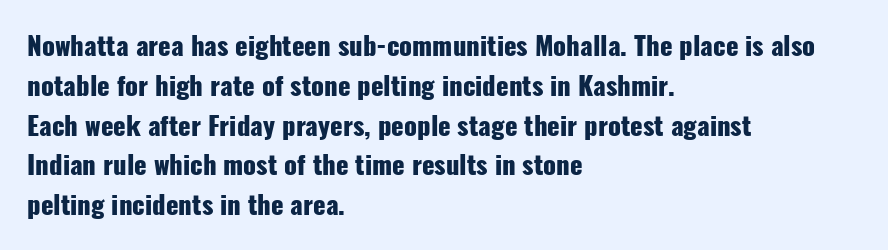
Plenty of ink on the page — the face is bold. Vertical spacing — default. Descenders hang freely into open space. All the whitespace from short lines collects on the right. This rendering leaves character spacing at its baseline value. Do the letters lean? They stand straight.
